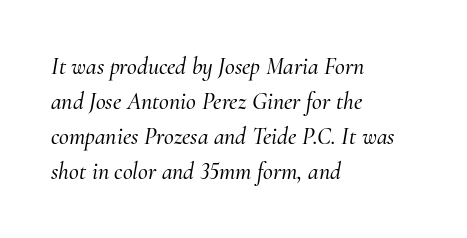
{"italic": "yes", "lean": "right", "slant_degrees": 10, "underline": "no", "align": "left", "line_spacing": "normal", "line_spacing_ratio": 1.46, "letter_spacing": "normal", "letter_spacing_em": 0.0, "glyph_px": 24}
